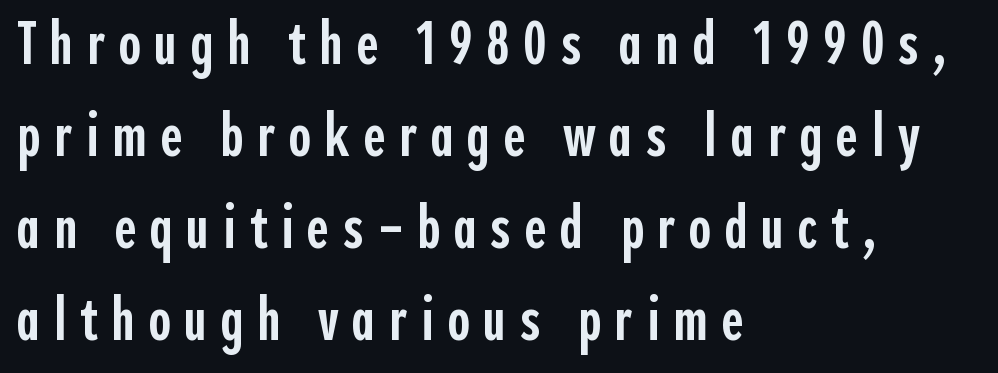
Q: Is the text bold? A: Semi-bold.
Q: Is the text italic (slanted)? A: No, it is upright.
Q: Is the typeface a serif or a sans-serif typeface? A: Sans-serif.
Q: Is the text underlined? A: No.
Q: How is the paragraph aligned? A: Left-aligned.
Q: Is the spacing between letters normal or unusually wide? A: Unusually wide.
Q: Is the spacing between lines tight, normal or loose? A: Normal.
Q: Width (condensed, normal, or wide)? A: Condensed.
Q: x-height? A: Medium.
Q: Monospaced? A: No.
